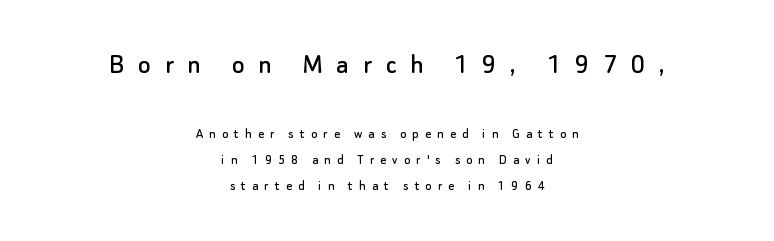
{"serif": "no", "italic": "no", "width": "normal", "stroke_contrast": "low", "x_height": "small", "monospaced": "no", "underline": "no", "align": "center", "line_spacing_ratio": 1.84, "letter_spacing": "wide", "letter_spacing_em": 0.45, "larger_block": "first", "size_ratio": 2.14, "glyph_px": 30}
